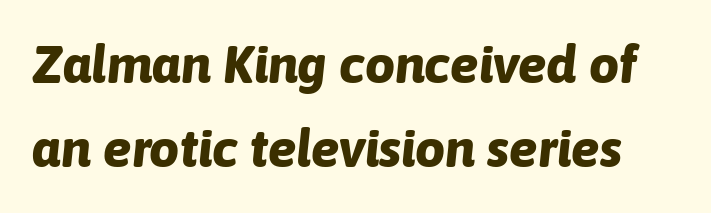
The image shows 53 px bold type, italic (leaning right); set normal line spacing (1.58x), normal letter spacing, not underlined; low stroke contrast and a medium x-height.
